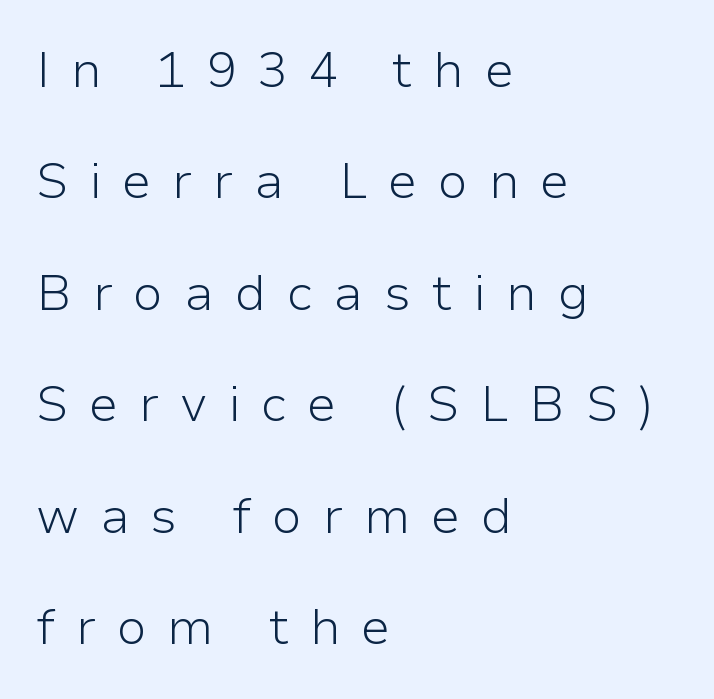
{"serif": "no", "italic": "no", "bold": "no", "weight": "light", "width": "normal", "stroke_contrast": "low", "x_height": "medium", "monospaced": "no", "underline": "no", "align": "left", "line_spacing": "loose", "line_spacing_ratio": 2.23, "letter_spacing": "wide", "letter_spacing_em": 0.41, "glyph_px": 50}
